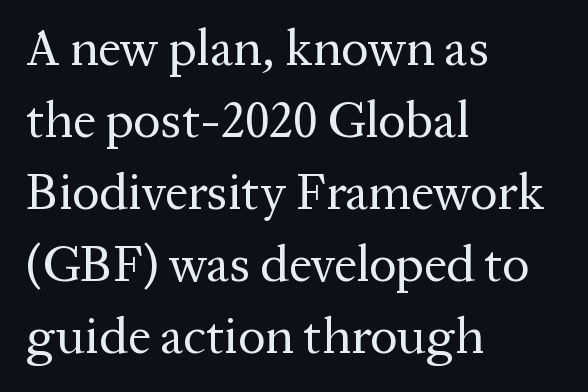
Q: Is the text bold? A: No.
Q: Is the text italic (slanted)? A: No, it is upright.
Q: Is the typeface a serif or a sans-serif typeface? A: Serif.
Q: Is the text underlined? A: No.
Q: How is the paragraph aligned? A: Left-aligned.
Q: Is the spacing between letters normal or unusually wide? A: Normal.
Q: Is the spacing between lines tight, normal or loose? A: Normal.
Q: Width (condensed, normal, or wide)? A: Normal.
Q: Stroke contrast? A: Medium.
Q: x-height? A: Medium.
Q: Monospaced? A: No.
